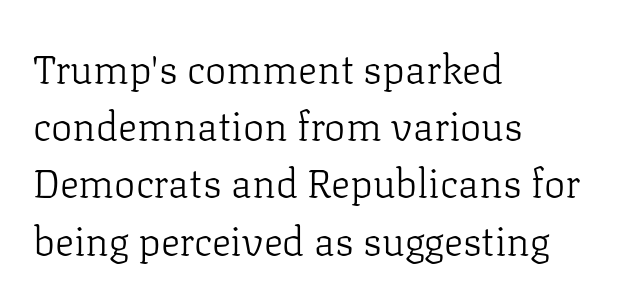
Stroke thickness stays within the range of a standard reading face or lighter. These lines are set flush left with a ragged right edge. Characters remain perfectly vertical along every line. Has an underline been added? It has not.
